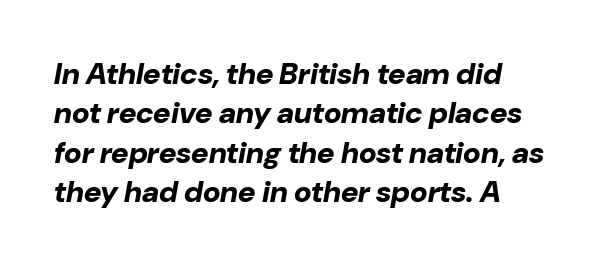
Q: Is the text bold? A: Yes.
Q: Is the text italic (slanted)? A: Yes, it leans right by about 10 degrees.
Q: Is the text underlined? A: No.
Q: How is the paragraph aligned? A: Left-aligned.
Q: Is the spacing between letters normal or unusually wide? A: Normal.
Q: Is the spacing between lines tight, normal or loose? A: Normal.
Q: Width (condensed, normal, or wide)? A: Normal.
Q: Stroke contrast? A: Low.
Q: x-height? A: Medium.
Q: Monospaced? A: No.
